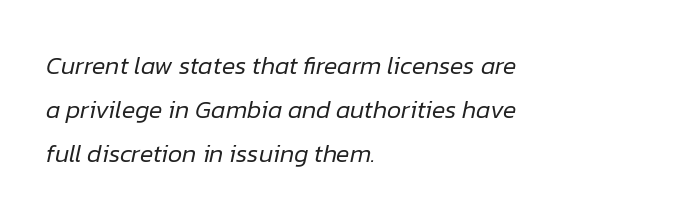
The foot of each line stays bare and open. Glyph-to-glyph distance matches everyday printed text. These glyphs show unthickened strokes, regular width or finer. This sample uses an oblique cut, with every glyph tilted off the vertical. Line beginnings align vertically; line endings do not.
